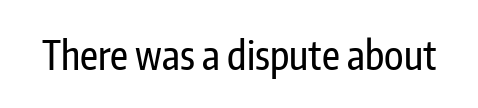
Q: Is the text italic (slanted)? A: No, it is upright.
Q: Is the typeface a serif or a sans-serif typeface? A: Sans-serif.
Q: Is the text underlined? A: No.
Q: Is the spacing between letters normal or unusually wide? A: Normal.
Q: Width (condensed, normal, or wide)? A: Condensed.
Q: Stroke contrast? A: Low.
Q: x-height? A: Medium.
Q: Monospaced? A: No.
